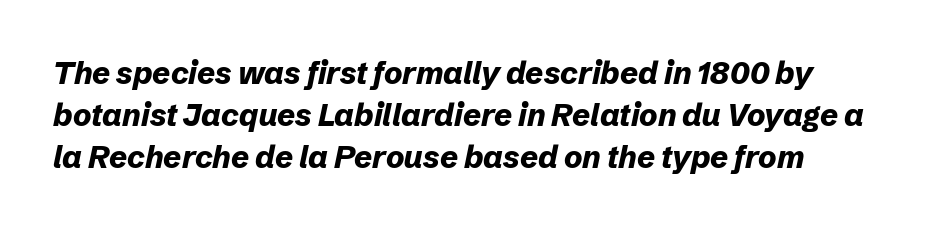
The image shows 31 px bold type, italic (leaning right); set left-aligned, normal line spacing (1.35x), normal letter spacing, not underlined; low stroke contrast and a medium x-height.
